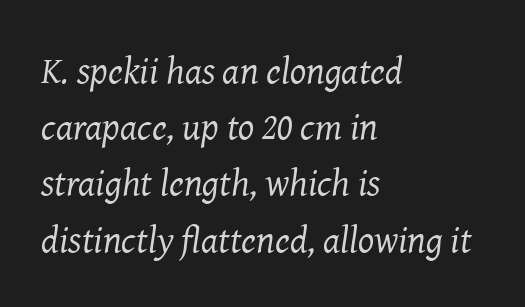
The image shows 38 px regular-weight serif type, italic (leaning right); set left-aligned, normal line spacing (1.48x), normal letter spacing, not underlined; medium stroke contrast and a medium x-height.
